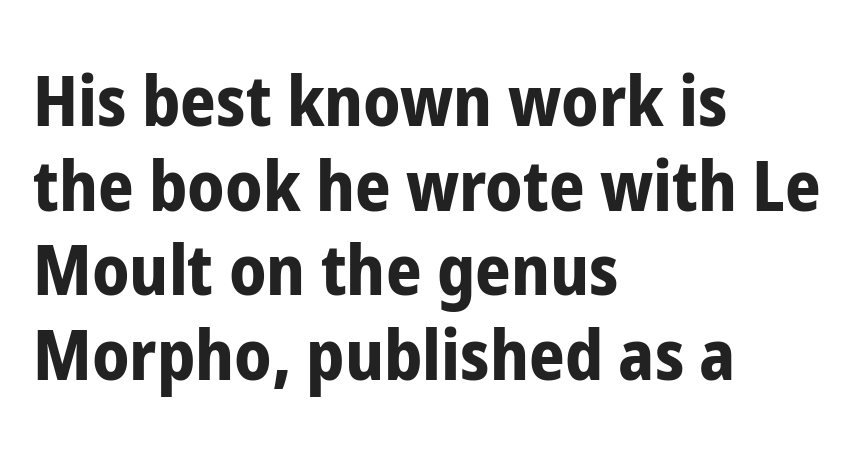
The image shows 70 px bold, condensed sans-serif type, upright; set left-aligned, line spacing 1.21x, normal letter spacing, not underlined; low stroke contrast and a medium x-height.
